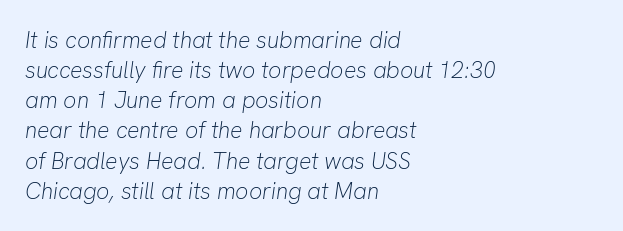
Q: Is the text bold? A: No.
Q: Is the text italic (slanted)? A: Yes, it leans right by about 8 degrees.
Q: Is the text underlined? A: No.
Q: How is the paragraph aligned? A: Left-aligned.
Q: Is the spacing between letters normal or unusually wide? A: Normal.
Q: Is the spacing between lines tight, normal or loose? A: Normal.
